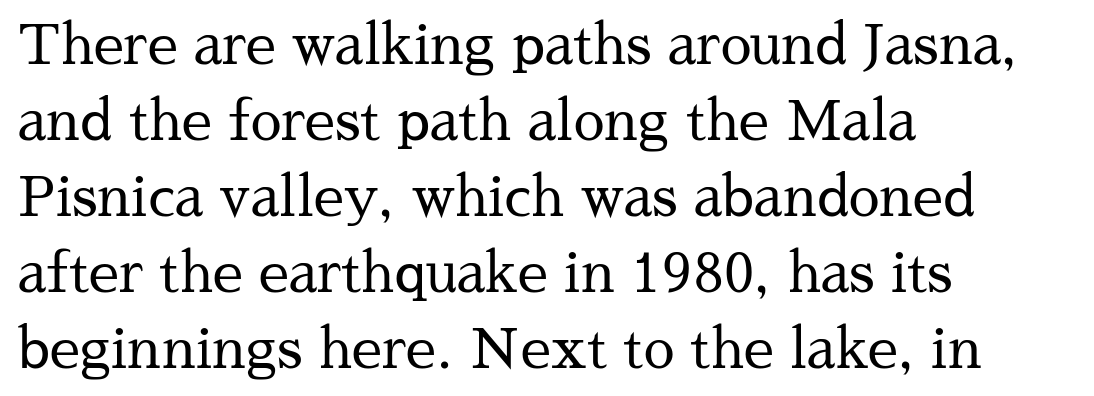
The image shows 55 px regular-weight serif type, upright; set left-aligned, normal line spacing (1.38x), normal letter spacing, not underlined; medium stroke contrast and a medium x-height.
